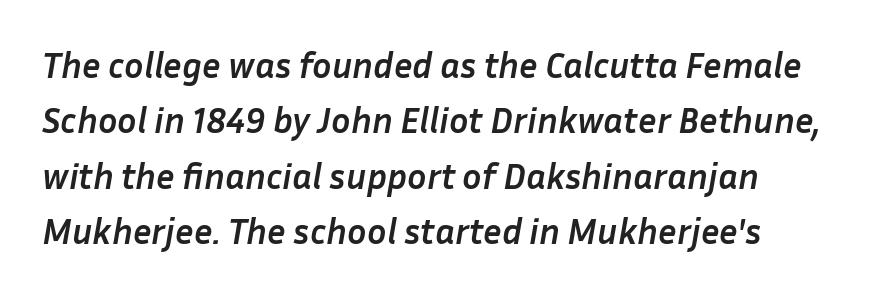
Plenty of ink on the page — the face is bold. Does the copy run flush right? No — it runs flush left. Standard letterfit; no display-style spreading of the glyphs. It's the slanting kind of type.
